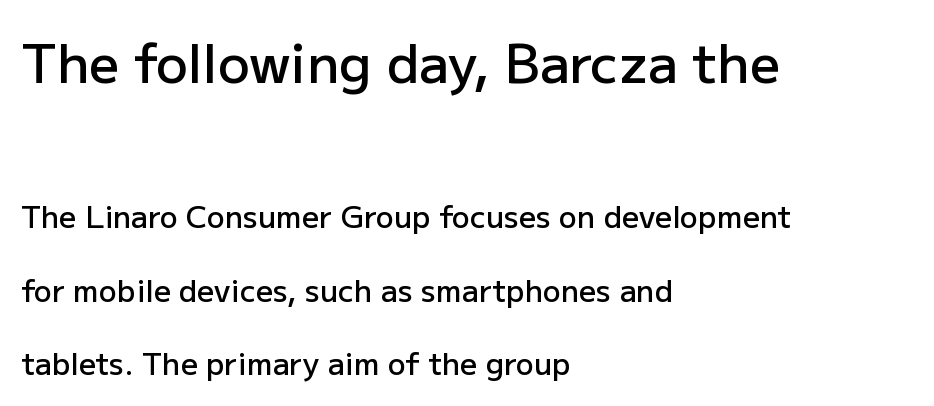
{"serif": "no", "italic": "no", "bold": "semi", "weight": "semibold", "width": "normal", "stroke_contrast": "low", "x_height": "medium", "monospaced": "no", "underline": "no", "align": "left", "line_spacing": "loose", "line_spacing_ratio": 2.45, "letter_spacing": "normal", "letter_spacing_em": 0.0, "larger_block": "first", "size_ratio": 1.77, "glyph_px": 53}
